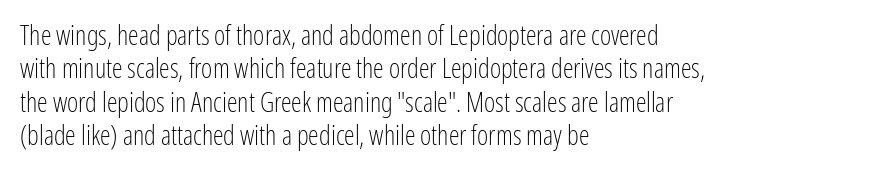
Q: Is the text bold? A: No.
Q: Is the text italic (slanted)? A: No, it is upright.
Q: Is the text underlined? A: No.
Q: How is the paragraph aligned? A: Left-aligned.
Q: Is the spacing between letters normal or unusually wide? A: Normal.
